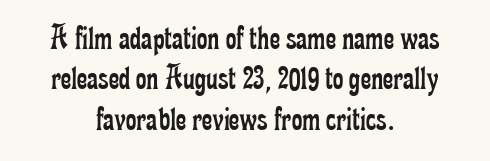
Q: Is the text bold? A: No.
Q: Is the text italic (slanted)? A: No, it is upright.
Q: Is the typeface a serif or a sans-serif typeface? A: Serif.
Q: Is the text underlined? A: No.
Q: How is the paragraph aligned? A: Centered.
Q: Is the spacing between letters normal or unusually wide? A: Normal.
Q: Is the spacing between lines tight, normal or loose? A: Tight.
Q: Width (condensed, normal, or wide)? A: Condensed.
Q: Stroke contrast? A: Low.
Q: x-height? A: Small.
Q: Monospaced? A: No.
